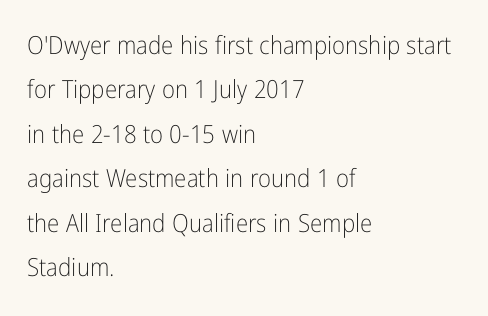
The image shows 25 px text type, upright; set left-aligned, line spacing 1.78x, normal letter spacing, not underlined.
